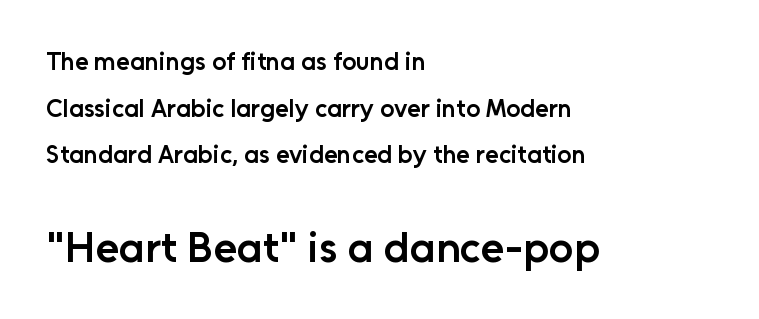
Q: Is the text bold? A: Semi-bold.
Q: Is the text italic (slanted)? A: No, it is upright.
Q: Is the typeface a serif or a sans-serif typeface? A: Sans-serif.
Q: Is the text underlined? A: No.
Q: How is the paragraph aligned? A: Left-aligned.
Q: Is the spacing between letters normal or unusually wide? A: Normal.
Q: Which block of text is set in a larger size, the first (top) or the second (bottom)? A: The second (bottom) one.
Q: Width (condensed, normal, or wide)? A: Normal.
Q: Stroke contrast? A: Low.
Q: x-height? A: Medium.
Q: Monospaced? A: No.
